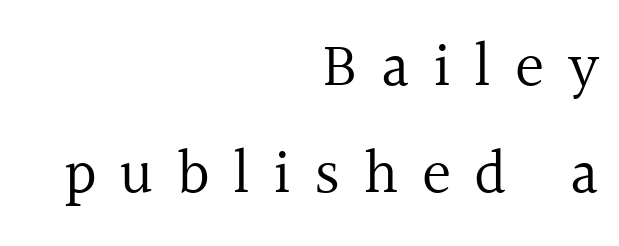
Nope, not italic — everything's standing straight. Looks like regular typesetting: each glyph gets only the width it needs. Honestly, there is no underline to notice here at all. A light-to-regular cut is what we see here. This sample is right-justified, so line beginnings fall wherever the words allow. Small tapered or slab feet sit at the stroke ends, so this counts as serif.
